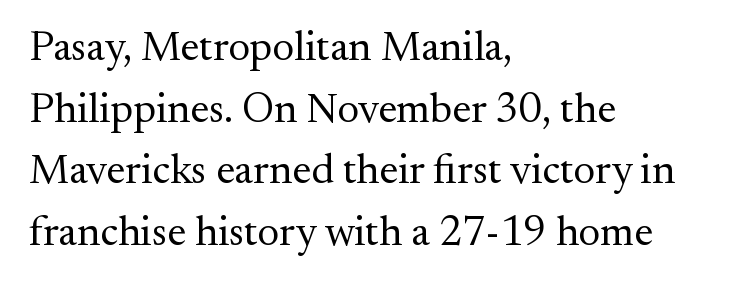
The image shows 42 px regular-weight serif type, upright; set left-aligned, normal line spacing (1.47x), normal letter spacing, not underlined; medium stroke contrast and a small x-height.
